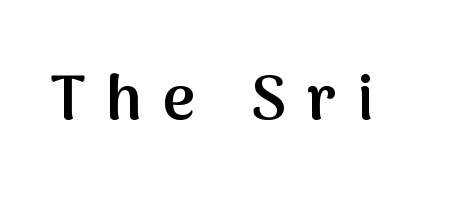
The space directly below the letters is spotless. The rendering shows plain stroke endings on the letterforms — a sans-serif design. The face used here is proportionally spaced, like ordinary book or web type. How heavy is the stroke? Medium-heavy — a semibold, shy of bold. A typesetter would mark this as roman, not italic.
